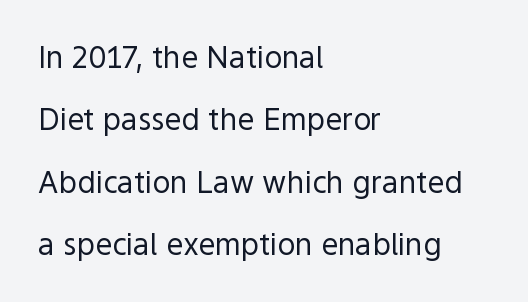
Q: Is the text bold? A: No.
Q: Is the text italic (slanted)? A: No, it is upright.
Q: Is the typeface a serif or a sans-serif typeface? A: Sans-serif.
Q: Is the text underlined? A: No.
Q: How is the paragraph aligned? A: Left-aligned.
Q: Is the spacing between letters normal or unusually wide? A: Normal.
Q: Is the spacing between lines tight, normal or loose? A: Loose.
Q: Width (condensed, normal, or wide)? A: Normal.
Q: x-height? A: Medium.
Q: Monospaced? A: No.
